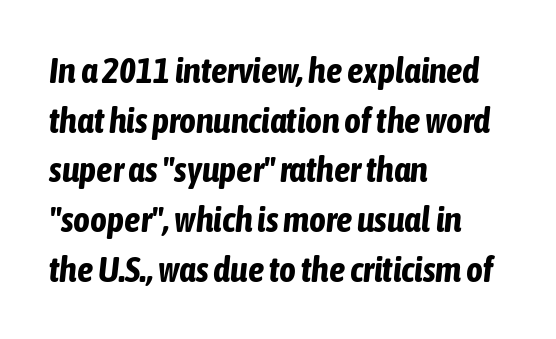
Q: Is the text bold? A: Yes.
Q: Is the text italic (slanted)? A: Yes, it leans right by about 6 degrees.
Q: Is the text underlined? A: No.
Q: How is the paragraph aligned? A: Left-aligned.
Q: Is the spacing between letters normal or unusually wide? A: Normal.
Q: Is the spacing between lines tight, normal or loose? A: Normal.
Q: Width (condensed, normal, or wide)? A: Condensed.
Q: Stroke contrast? A: Low.
Q: x-height? A: Medium.
Q: Monospaced? A: No.
